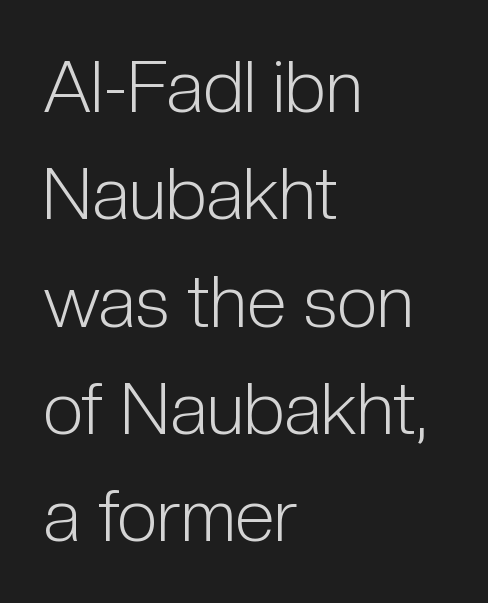
Q: Is the text bold? A: No.
Q: Is the text italic (slanted)? A: No, it is upright.
Q: Is the typeface a serif or a sans-serif typeface? A: Sans-serif.
Q: Is the text underlined? A: No.
Q: How is the paragraph aligned? A: Left-aligned.
Q: Is the spacing between letters normal or unusually wide? A: Normal.
Q: Is the spacing between lines tight, normal or loose? A: Normal.
Q: Width (condensed, normal, or wide)? A: Condensed.
Q: Stroke contrast? A: Low.
Q: x-height? A: Medium.
Q: Monospaced? A: No.
